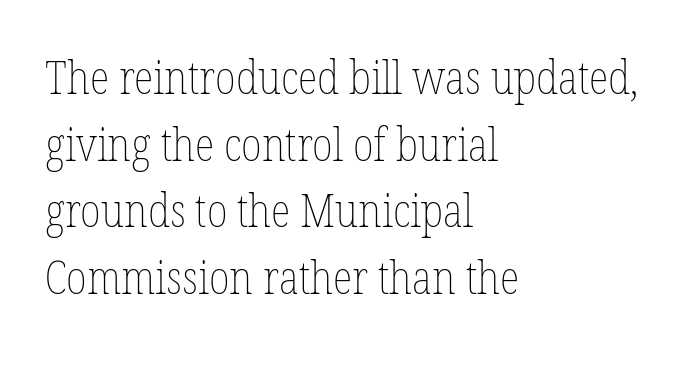
{"italic": "no", "bold": "no", "weight": "thin", "width": "condensed", "stroke_contrast": "low", "x_height": "medium", "monospaced": "no", "underline": "no", "align": "left", "line_spacing": "normal", "line_spacing_ratio": 1.45, "letter_spacing": "normal", "letter_spacing_em": 0.0, "glyph_px": 46}
